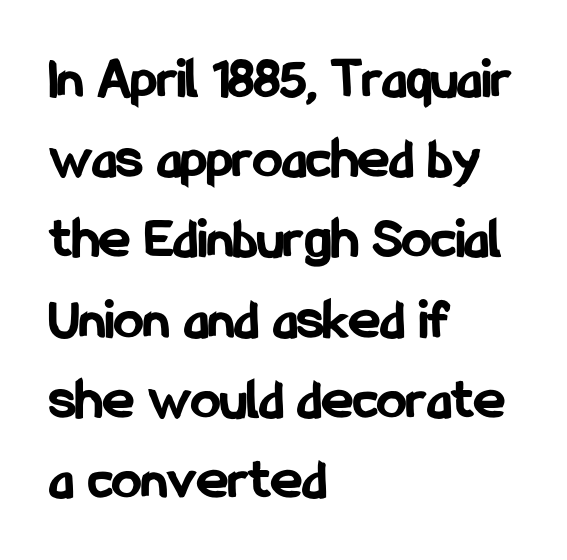
Characters remain perfectly vertical along every line. Just letters on the line, the space beneath them empty. A typesetter would call this zero additional tracking. Is this a fixed-width face? No — the glyphs have proportional, varying widths. How would I describe the line gaps? Plain and ordinary. The strokes are fattened all the way to bold.
